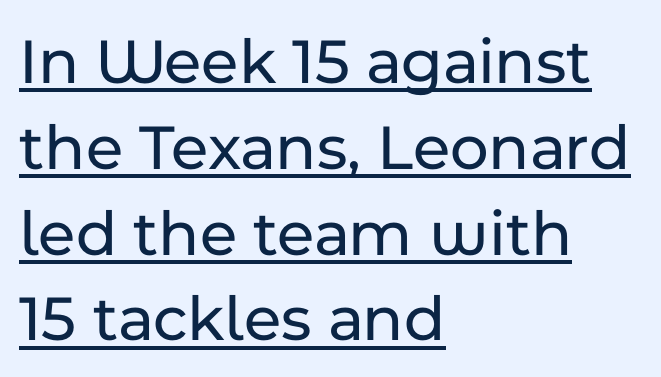
Q: Is the text italic (slanted)? A: No, it is upright.
Q: Is the typeface a serif or a sans-serif typeface? A: Sans-serif.
Q: Is the text underlined? A: Yes.
Q: How is the paragraph aligned? A: Left-aligned.
Q: Is the spacing between letters normal or unusually wide? A: Normal.
Q: Is the spacing between lines tight, normal or loose? A: Normal.
Q: Width (condensed, normal, or wide)? A: Normal.
Q: Stroke contrast? A: Low.
Q: x-height? A: Medium.
Q: Monospaced? A: No.
